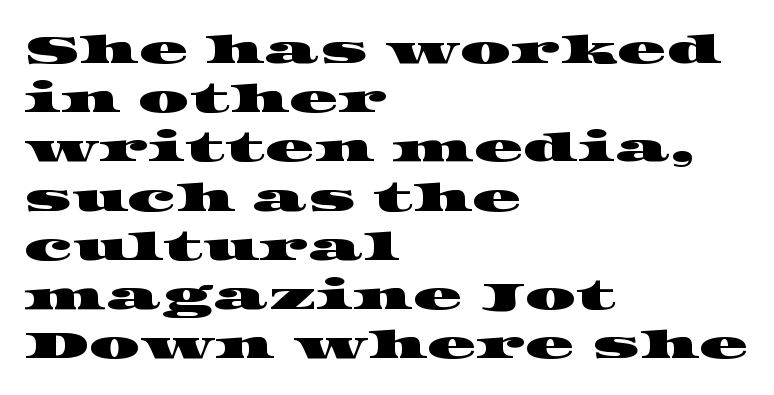
The image shows 40 px wide serif type; set left-aligned, line spacing 1.23x, normal letter spacing, not underlined; high stroke contrast and a large x-height.
